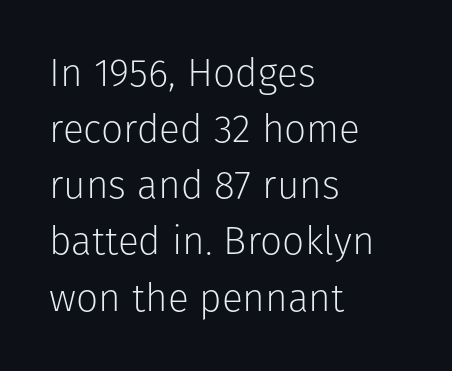
The cut favours lightness, reaching ordinary text weight at its darkest. Rendered with straight, roman letterforms. Compared with typical body copy, the letter spacing here is the same. Baseline-to-baseline distance is the conventional proportion of letter height. Teacher's note: observe the even left margin — that is flush-left alignment. A typesetter would call this proportional, since set widths differ per character.
